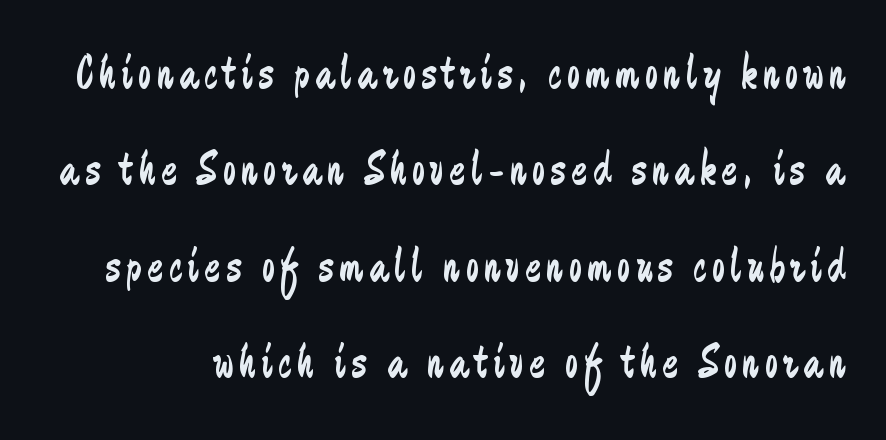
The image shows 47 px regular-weight, condensed sans-serif type; set loose line spacing (2.05x), not underlined; low stroke contrast and a small x-height.
